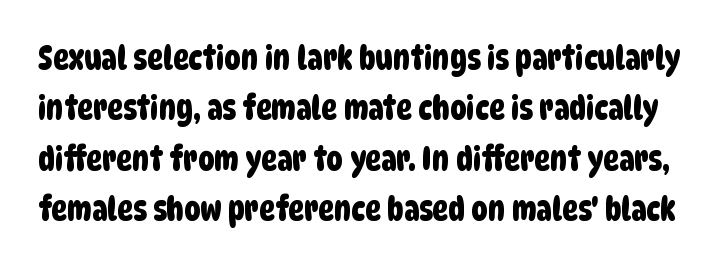
{"serif": "no", "width": "condensed", "stroke_contrast": "low", "x_height": "large", "monospaced": "no", "underline": "no", "line_spacing": "normal", "line_spacing_ratio": 1.53, "letter_spacing": "normal", "letter_spacing_em": 0.0, "glyph_px": 33}
